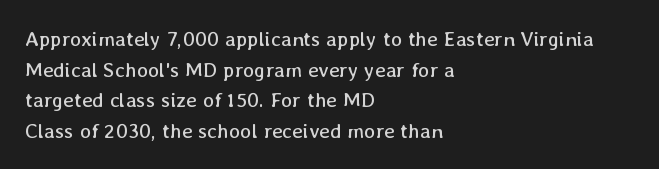
The image shows 21 px text type, upright; set left-aligned, normal line spacing (1.46x), normal letter spacing, not underlined.
